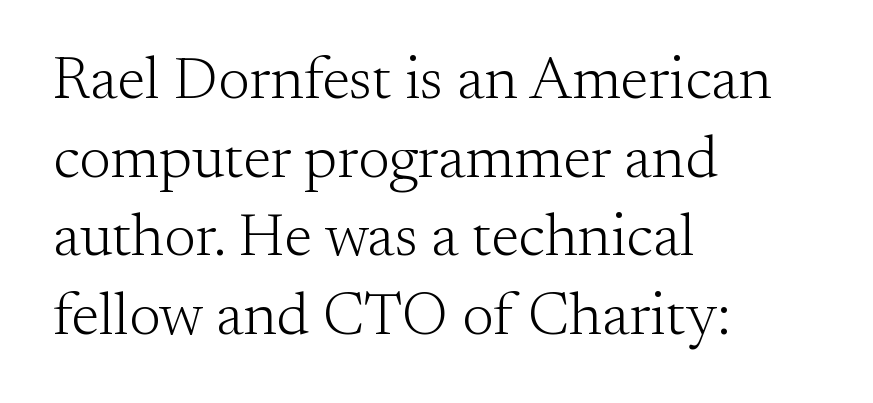
Q: Is the text bold? A: No.
Q: Is the text italic (slanted)? A: No, it is upright.
Q: Is the typeface a serif or a sans-serif typeface? A: Serif.
Q: Is the text underlined? A: No.
Q: How is the paragraph aligned? A: Left-aligned.
Q: Is the spacing between letters normal or unusually wide? A: Normal.
Q: Is the spacing between lines tight, normal or loose? A: Normal.
Q: Width (condensed, normal, or wide)? A: Normal.
Q: Stroke contrast? A: Medium.
Q: x-height? A: Small.
Q: Monospaced? A: No.
